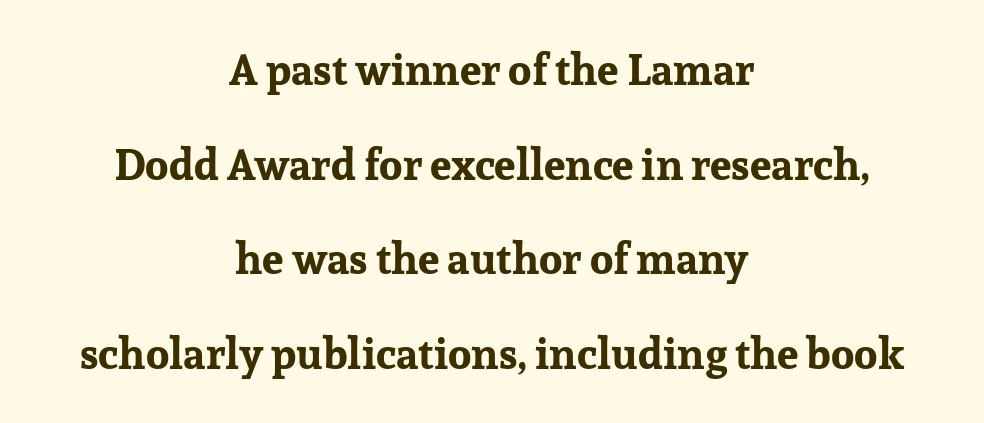
The image shows 43 px bold serif type, upright; set centered, loose line spacing (2.2x), normal letter spacing, not underlined; low stroke contrast and a medium x-height.
